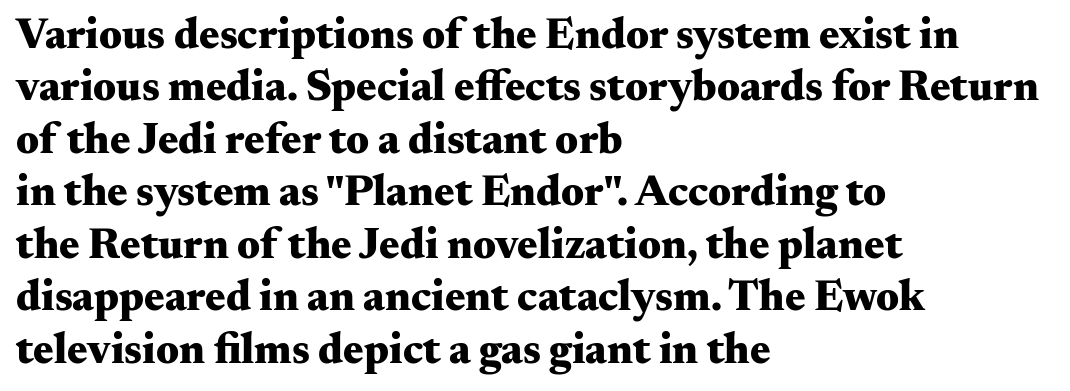
Q: Is the text bold? A: Yes.
Q: Is the text italic (slanted)? A: No, it is upright.
Q: Is the typeface a serif or a sans-serif typeface? A: Serif.
Q: Is the text underlined? A: No.
Q: How is the paragraph aligned? A: Left-aligned.
Q: Is the spacing between letters normal or unusually wide? A: Normal.
Q: Width (condensed, normal, or wide)? A: Wide.
Q: Stroke contrast? A: Medium.
Q: x-height? A: Small.
Q: Monospaced? A: No.
